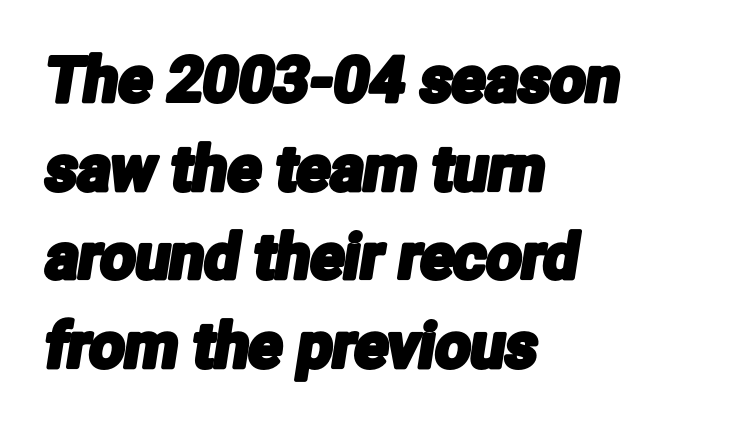
Q: Is the typeface a serif or a sans-serif typeface? A: Sans-serif.
Q: Is the text underlined? A: No.
Q: How is the paragraph aligned? A: Left-aligned.
Q: Is the spacing between letters normal or unusually wide? A: Normal.
Q: Is the spacing between lines tight, normal or loose? A: Normal.
Q: Width (condensed, normal, or wide)? A: Condensed.
Q: Stroke contrast? A: Low.
Q: x-height? A: Medium.
Q: Monospaced? A: No.
